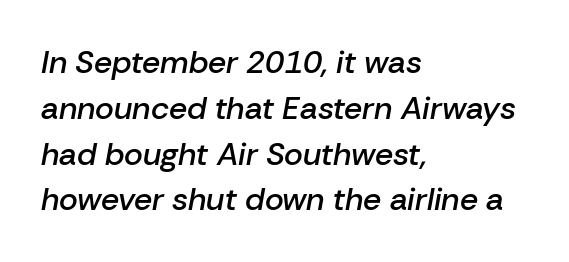
Stems and bowls a touch heavier than normal — semibold. Is this a fixed-width face? No — the glyphs have proportional, varying widths. Characters are canted at an angle relative to the baseline's perpendicular. The paragraph shown leans on its left margin. The space directly below the letters is spotless. Spacing between characters is what you'd get straight out of the box.
